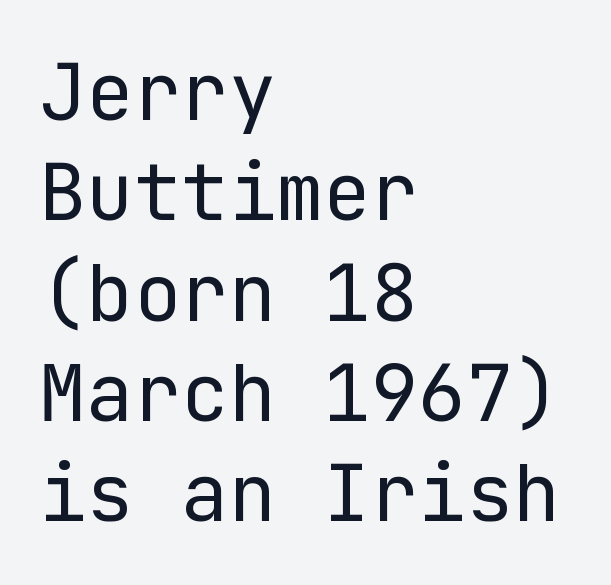
The image shows 79 px regular-weight sans-serif type, upright; set left-aligned, normal line spacing (1.27x), normal letter spacing, not underlined; low stroke contrast and a medium x-height.
